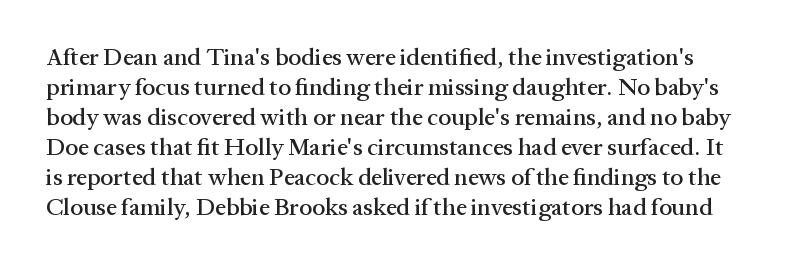
Italic? Not at all — the glyphs are vertical. Notice how descenders clear the ascenders below comfortably — that's standard leading. There is no visible air inserted between adjacent glyphs. Beneath every word, the page is bare.
